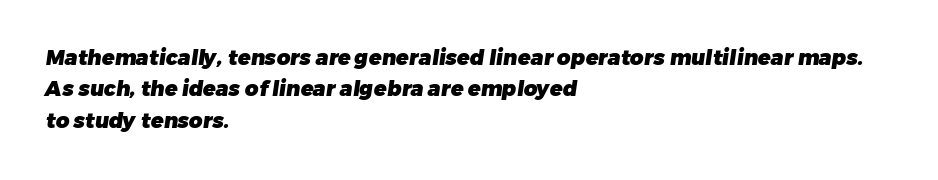
The image shows 21 px bold type; set left-aligned, normal line spacing (1.49x), normal letter spacing, not underlined.
